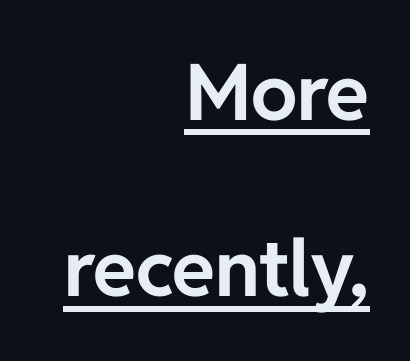
Caption: lettering with a line underneath. Spacing verdict: proportional, widths tailored to each character. Vertical strokes here are truly vertical. Characters follow at the spacing the type designer built in. Its strokes are broad and dark, the hallmark of bold type.
